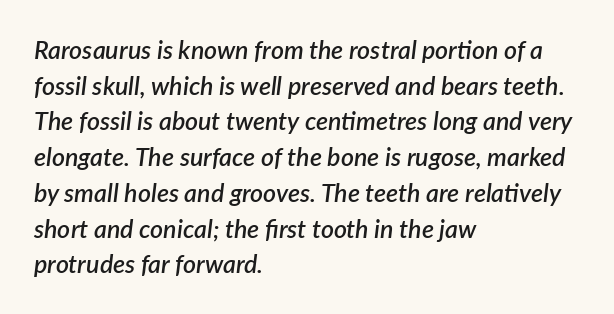
{"italic": "yes", "lean": "right", "slant_degrees": 7, "bold": "semi", "underline": "no", "align": "left", "line_spacing": "normal", "line_spacing_ratio": 1.43, "letter_spacing": "normal", "letter_spacing_em": 0.0, "glyph_px": 25}
